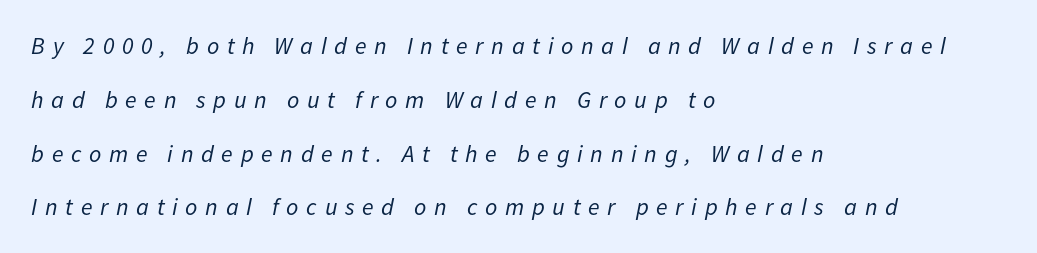
The image shows 24 px text type, italic (leaning right); set left-aligned, loose line spacing (2.24x), unusually wide letter spacing (+0.32 em), not underlined.
